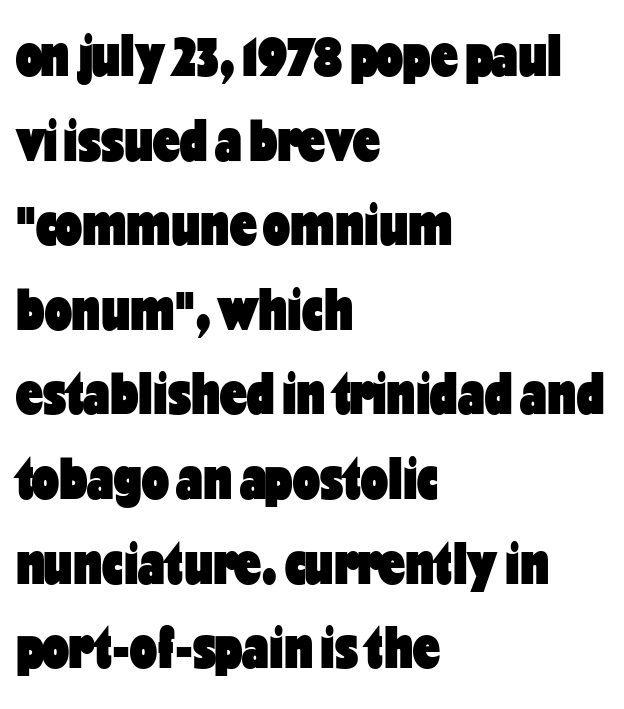
Q: Is the text bold? A: Yes.
Q: Is the text italic (slanted)? A: No, it is upright.
Q: Is the typeface a serif or a sans-serif typeface? A: Sans-serif.
Q: Is the text underlined? A: No.
Q: How is the paragraph aligned? A: Left-aligned.
Q: Is the spacing between letters normal or unusually wide? A: Normal.
Q: Is the spacing between lines tight, normal or loose? A: Normal.
Q: Width (condensed, normal, or wide)? A: Condensed.
Q: Stroke contrast? A: Low.
Q: x-height? A: Medium.
Q: Monospaced? A: No.
